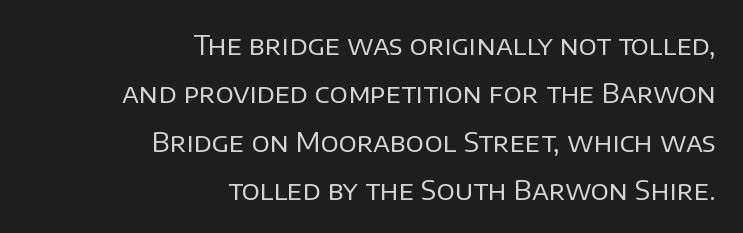
Q: Is the text bold? A: No.
Q: Is the text italic (slanted)? A: No, it is upright.
Q: Is the text underlined? A: No.
Q: How is the paragraph aligned? A: Right-aligned.
Q: Is the spacing between letters normal or unusually wide? A: Normal.
